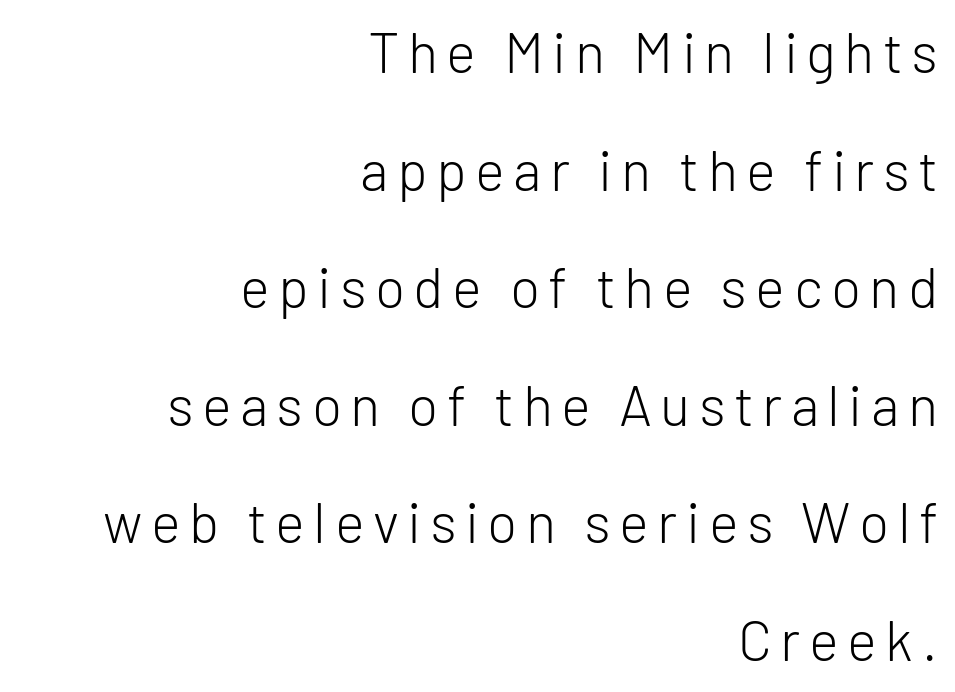
Students, observe: this is what heavily led, spacious text looks like. The glyphs are unaccompanied by any horizontal stroke below them. This rendering employs a face without finishing strokes, i.e., a sans-serif. These lines were composed using upright roman letters. The letters advance in unequal steps, a hallmark of proportional type. The passage is arranged like a letterhead date or caption credit — flush right.
